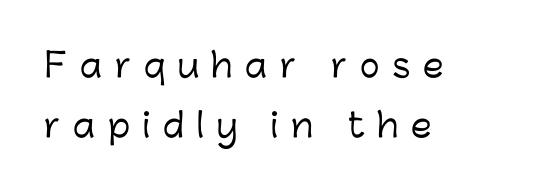
You can tell it's not italic because the verticals are truly vertical. Glance below the letters and you will spot only blank space. Font category for this specimen: sans-serif. Do the characters align in a grid? No, the font is proportional. The rendering inserts visible extra space after every character. Short and long lines alike share a common starting point at left.
